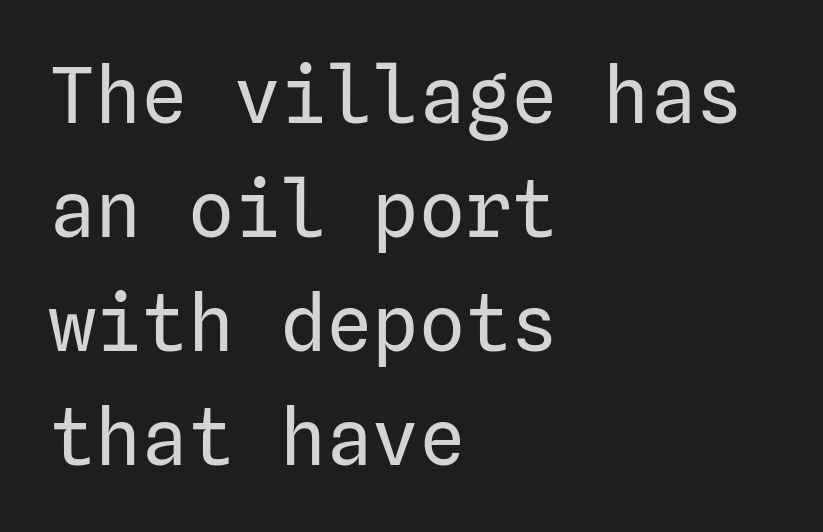
Q: Is the text bold? A: No.
Q: Is the text italic (slanted)? A: No, it is upright.
Q: Is the typeface a serif or a sans-serif typeface? A: Sans-serif.
Q: Is the text underlined? A: No.
Q: How is the paragraph aligned? A: Left-aligned.
Q: Is the spacing between letters normal or unusually wide? A: Normal.
Q: Is the spacing between lines tight, normal or loose? A: Normal.
Q: Width (condensed, normal, or wide)? A: Normal.
Q: Stroke contrast? A: Low.
Q: x-height? A: Medium.
